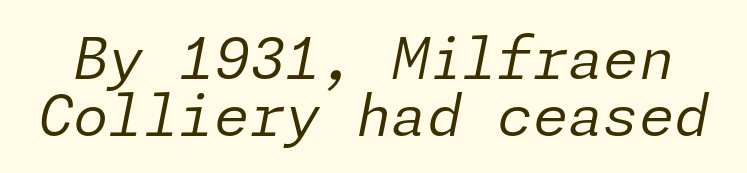
Glance below the letters and you will spot only blank space. The typography opts for an oblique posture over an upright one. Summary of vertical rhythm: compact, with narrow interline spacing. Each stroke keeps to a modest, everyday thickness or less.
